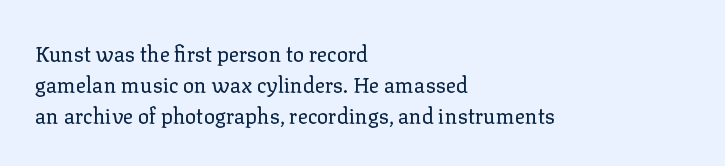
{"italic": "no", "bold": "no", "underline": "no", "align": "left", "line_spacing": "normal", "line_spacing_ratio": 1.47, "letter_spacing": "normal", "letter_spacing_em": 0.0, "glyph_px": 21}
